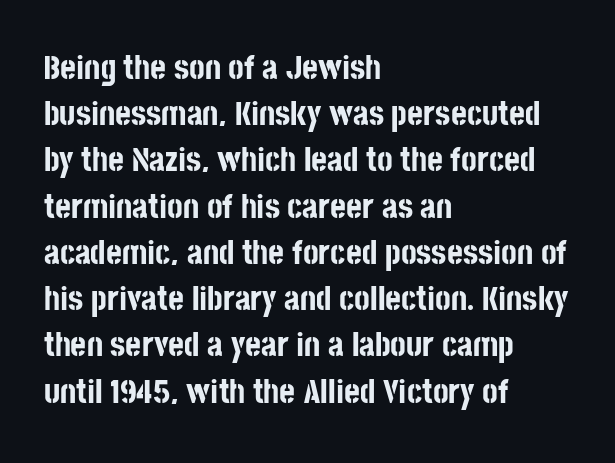
The image shows 34 px bold, condensed sans-serif type, upright; set left-aligned, normal line spacing (1.36x), normal letter spacing, not underlined; low stroke contrast and a large x-height.
